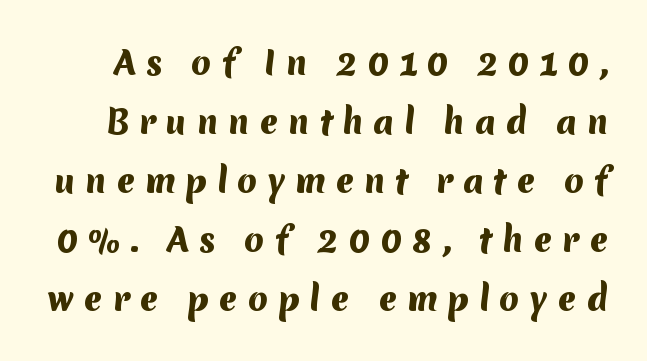
Q: Is the text bold? A: Yes.
Q: Is the typeface a serif or a sans-serif typeface? A: Sans-serif.
Q: Is the text underlined? A: No.
Q: Is the spacing between letters normal or unusually wide? A: Unusually wide.
Q: Width (condensed, normal, or wide)? A: Normal.
Q: Stroke contrast? A: Medium.
Q: x-height? A: Medium.
Q: Monospaced? A: No.
